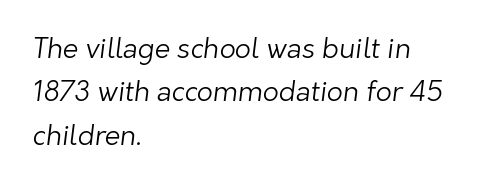
The image shows 28 px light sans-serif type; set left-aligned, normal line spacing (1.55x), normal letter spacing, not underlined; low stroke contrast and a medium x-height.
